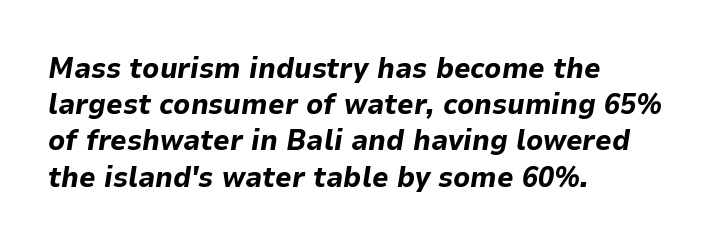
{"italic": "yes", "lean": "right", "slant_degrees": 9, "bold": "yes", "weight": "bold", "width": "normal", "stroke_contrast": "low", "x_height": "medium", "monospaced": "no", "underline": "no", "align": "left", "line_spacing": "normal", "line_spacing_ratio": 1.25, "letter_spacing": "normal", "letter_spacing_em": 0.0, "glyph_px": 29}
